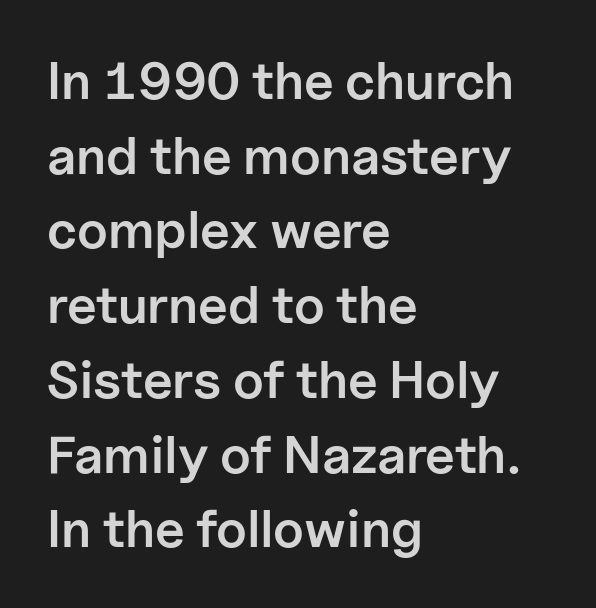
{"serif": "no", "italic": "no", "bold": "semi", "weight": "semibold", "width": "normal", "stroke_contrast": "low", "x_height": "medium", "monospaced": "no", "underline": "no", "align": "left", "line_spacing": "normal", "line_spacing_ratio": 1.41, "letter_spacing": "normal", "letter_spacing_em": 0.0, "glyph_px": 53}
